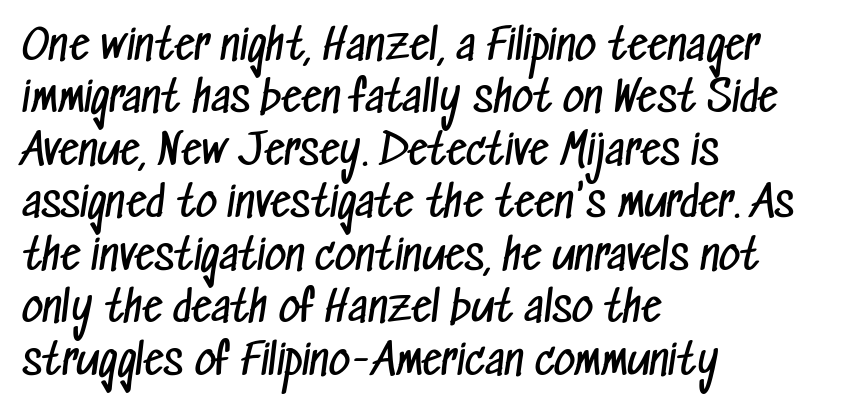
{"serif": "no", "bold": "no", "weight": "regular", "width": "condensed", "stroke_contrast": "low", "x_height": "medium", "monospaced": "no", "underline": "no", "align": "left", "line_spacing": "normal", "line_spacing_ratio": 1.28, "letter_spacing": "normal", "letter_spacing_em": 0.0, "glyph_px": 41}
